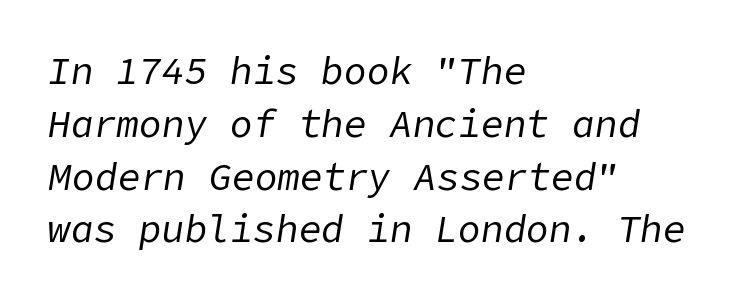
The image shows 38 px regular-weight type, italic (leaning right); set left-aligned, normal line spacing (1.39x), normal letter spacing, not underlined; low stroke contrast and a medium x-height.
